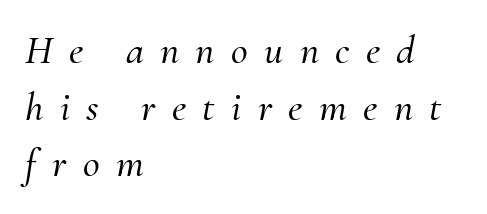
The image shows 41 px serif type, italic (leaning right); set left-aligned, normal line spacing (1.38x), unusually wide letter spacing (+0.4 em), not underlined; medium stroke contrast and a small x-height.
